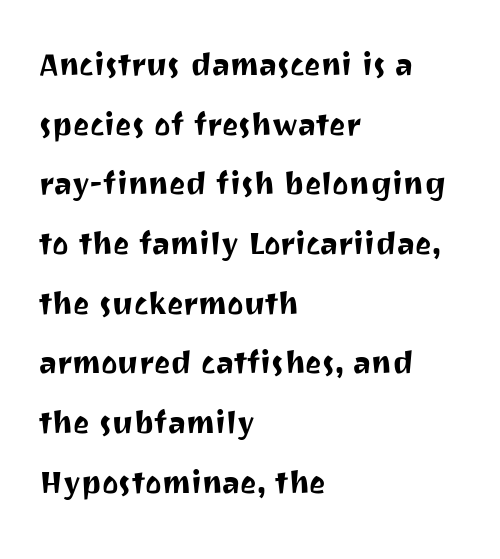
The image shows 39 px sans-serif type, upright; set left-aligned, normal line spacing (1.53x), normal letter spacing, not underlined; medium stroke contrast and a medium x-height.
